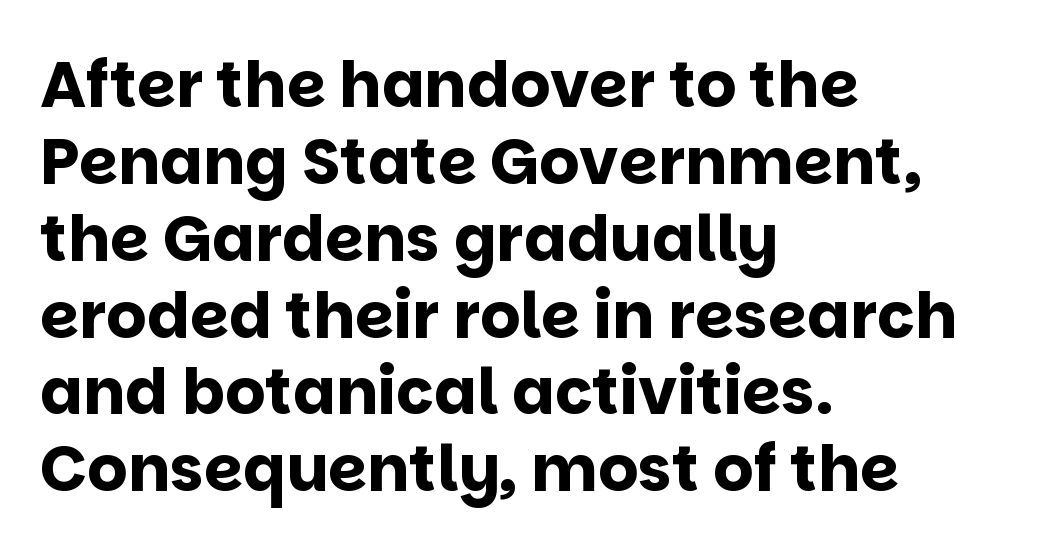
Layout note: lines flush left. Unlike italic type, these characters show no tilt at all. Letter spacing: default. These lines are rendered in a variable-pitch font. On the weight axis this lands at bold, roughly 700. Does the type have serifs? No, each stem ends abruptly.
